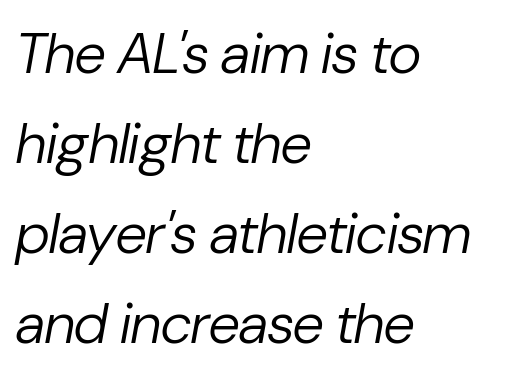
Q: Is the text bold? A: No.
Q: Is the text italic (slanted)? A: Yes, it leans right by about 10 degrees.
Q: Is the text underlined? A: No.
Q: How is the paragraph aligned? A: Left-aligned.
Q: Is the spacing between letters normal or unusually wide? A: Normal.
Q: Is the spacing between lines tight, normal or loose? A: Normal.
Q: Width (condensed, normal, or wide)? A: Normal.
Q: Stroke contrast? A: Low.
Q: x-height? A: Medium.
Q: Monospaced? A: No.
